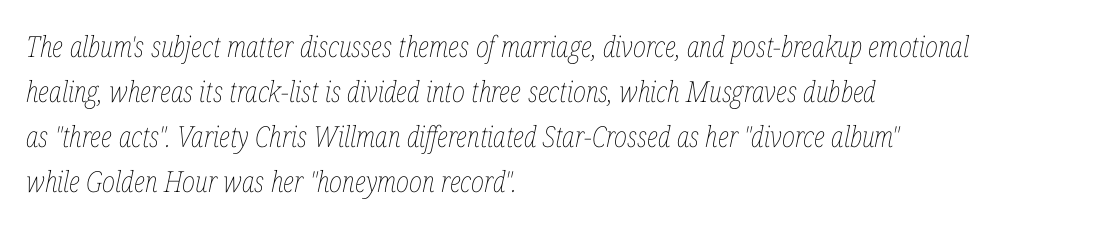
{"italic": "yes", "lean": "right", "slant_degrees": 12, "bold": "no", "weight": "thin", "width": "condensed", "stroke_contrast": "low", "x_height": "medium", "monospaced": "no", "underline": "no", "align": "left", "line_spacing": "normal", "line_spacing_ratio": 1.55, "letter_spacing": "normal", "letter_spacing_em": 0.0, "glyph_px": 29}
